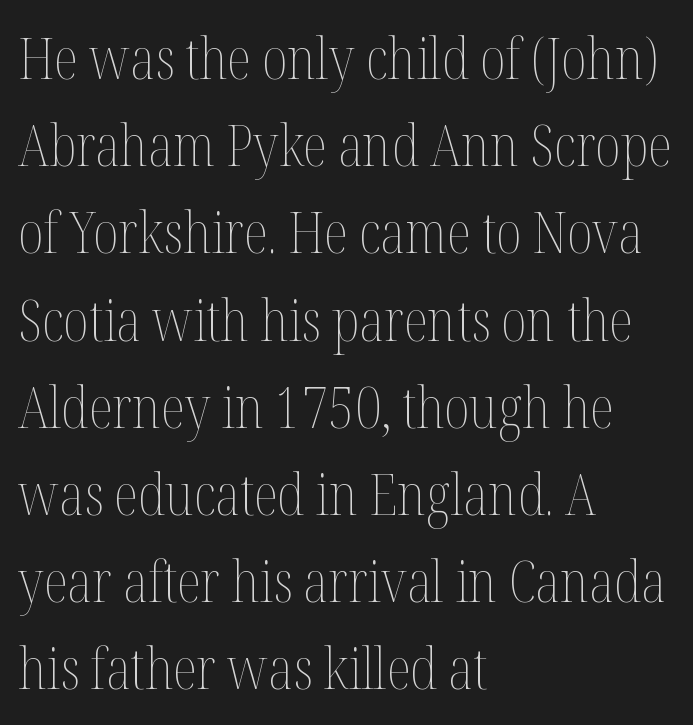
Casual observation: everything's shoved over to the left. Character widths vary here, with narrow letters taking less room than wide ones. Spacing between characters is what you'd get straight out of the box. The characters are drawn with everyday or finer stroke widths. This block has exactly the height ordinary leading produces. The glyphs are unaccompanied by any horizontal stroke below them.
